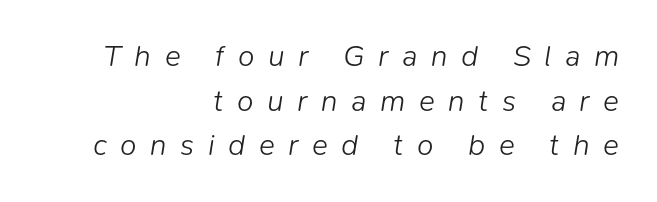
The image shows 30 px light type, italic (leaning right); set right-aligned, normal line spacing (1.49x), unusually wide letter spacing (+0.45 em), not underlined; low stroke contrast and a medium x-height.
